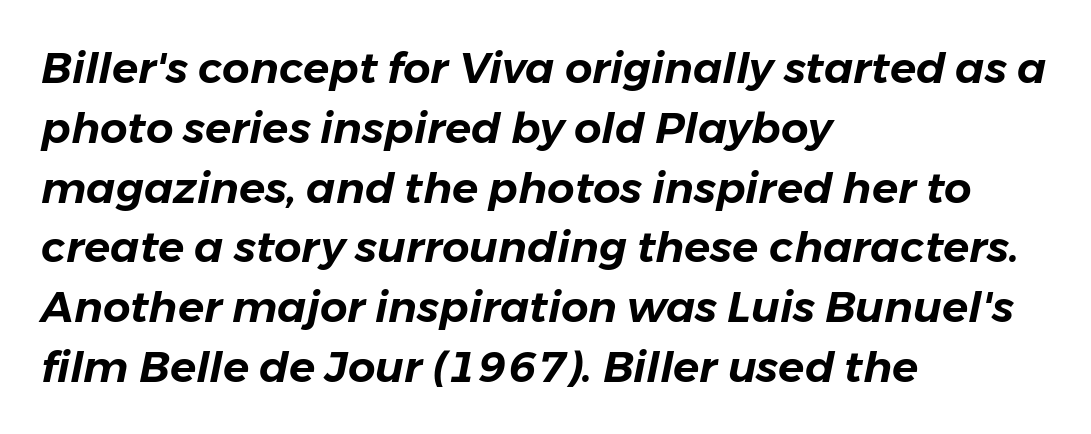
{"italic": "yes", "lean": "right", "slant_degrees": 11, "width": "normal", "stroke_contrast": "low", "x_height": "medium", "monospaced": "no", "underline": "no", "align": "left", "line_spacing": "normal", "line_spacing_ratio": 1.39, "letter_spacing": "normal", "letter_spacing_em": 0.0, "glyph_px": 43}
